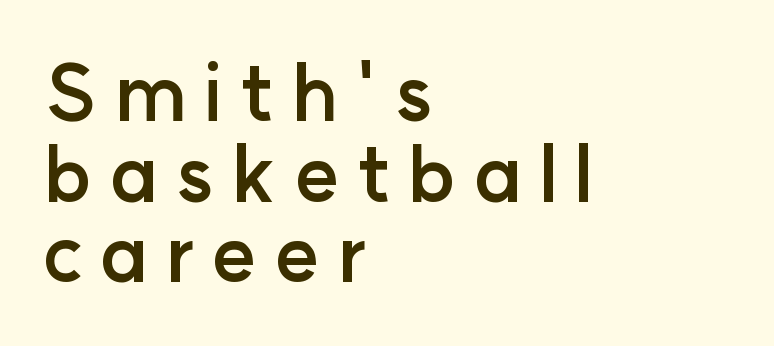
This sample uses an upright cut, with every glyph sitting square on the baseline. The rendering uses natural spacing where letterforms have individual widths. The space beneath each line is pristine and unruled. Unlike a traditional serif, this face leaves its strokes unadorned. Each line starts at the same left margin while the right side varies. Is the type bold? Yes — the strokes are clearly thick and heavy.
